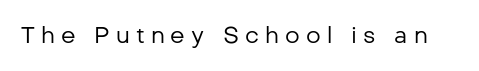
Type without underlining. Notice how the stems are strictly vertical — no italics here. Is the letter spacing exaggerated? Yes — the characters are pushed far apart. Heaviness? Minimal to ordinary, like unemphasized prose.
